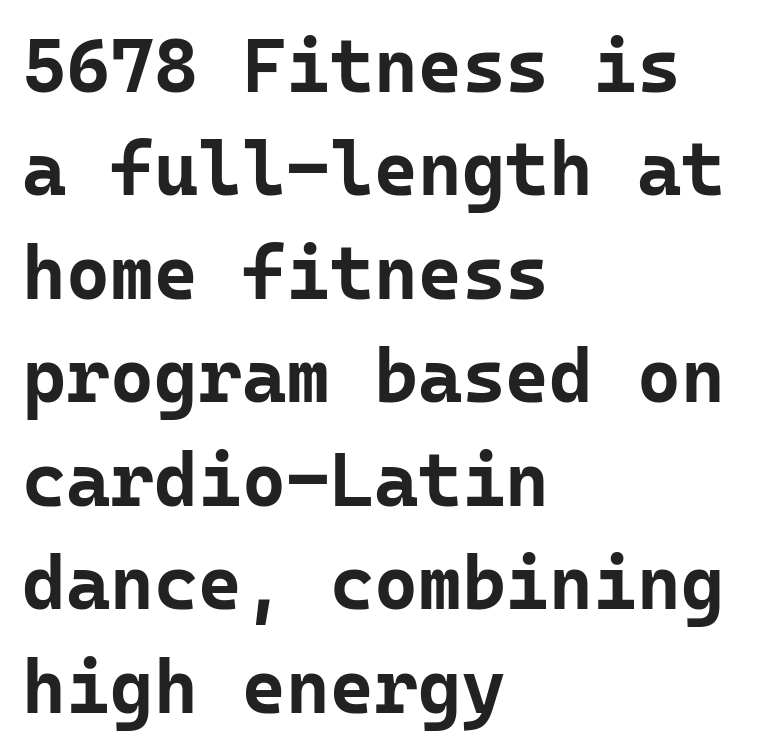
{"serif": "no", "italic": "no", "bold": "yes", "weight": "bold", "width": "normal", "stroke_contrast": "low", "x_height": "medium", "monospaced": "yes", "underline": "no", "align": "left", "line_spacing": "normal", "line_spacing_ratio": 1.38, "letter_spacing": "normal", "letter_spacing_em": 0.0, "glyph_px": 75}
